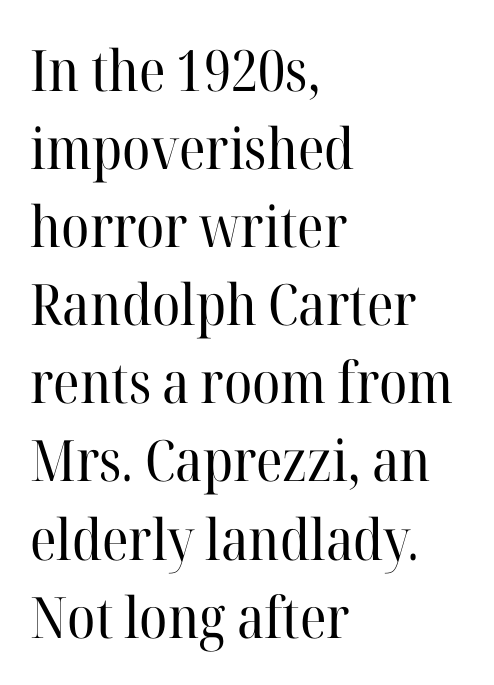
{"serif": "yes", "italic": "no", "bold": "no", "weight": "regular", "width": "normal", "stroke_contrast": "high", "x_height": "medium", "monospaced": "no", "underline": "no", "align": "left", "line_spacing": "normal", "line_spacing_ratio": 1.37, "letter_spacing": "normal", "letter_spacing_em": 0.0, "glyph_px": 57}
